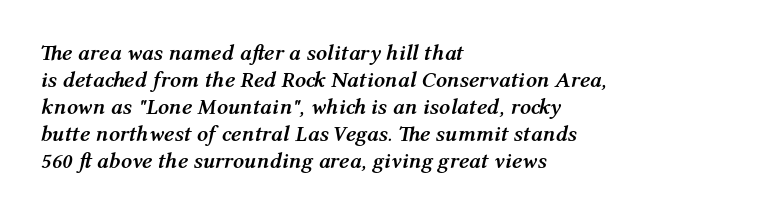
{"italic": "yes", "lean": "right", "slant_degrees": 12, "bold": "yes", "underline": "no", "align": "left", "line_spacing_ratio": 1.23, "letter_spacing": "normal", "letter_spacing_em": 0.0, "glyph_px": 22}
